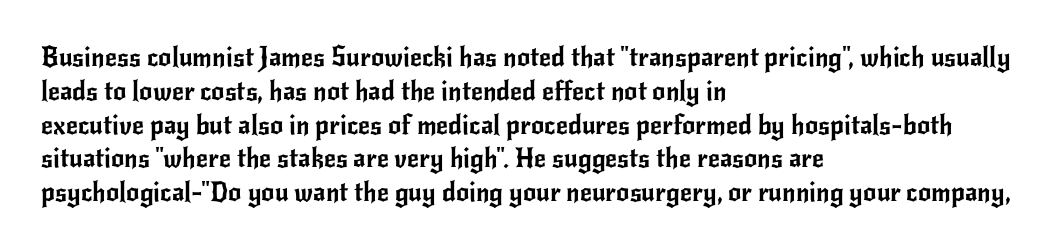
{"italic": "no", "underline": "no", "align": "left", "line_spacing": "normal", "line_spacing_ratio": 1.3, "letter_spacing": "normal", "letter_spacing_em": 0.0, "glyph_px": 26}
